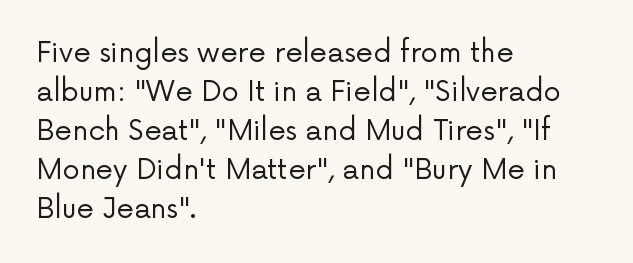
Q: Is the text bold? A: No.
Q: Is the text italic (slanted)? A: No, it is upright.
Q: Is the typeface a serif or a sans-serif typeface? A: Sans-serif.
Q: Is the text underlined? A: No.
Q: How is the paragraph aligned? A: Left-aligned.
Q: Is the spacing between letters normal or unusually wide? A: Normal.
Q: Is the spacing between lines tight, normal or loose? A: Normal.
Q: Width (condensed, normal, or wide)? A: Normal.
Q: Stroke contrast? A: Low.
Q: x-height? A: Medium.
Q: Monospaced? A: No.
